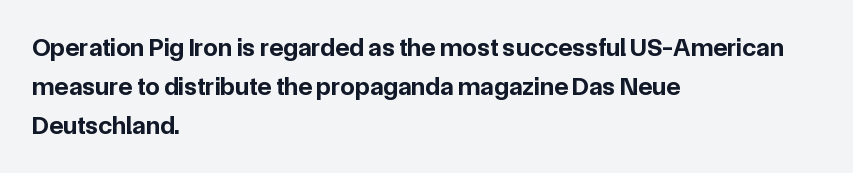
The image shows 26 px bold type, upright; set left-aligned, normal line spacing (1.5x), normal letter spacing, not underlined.
